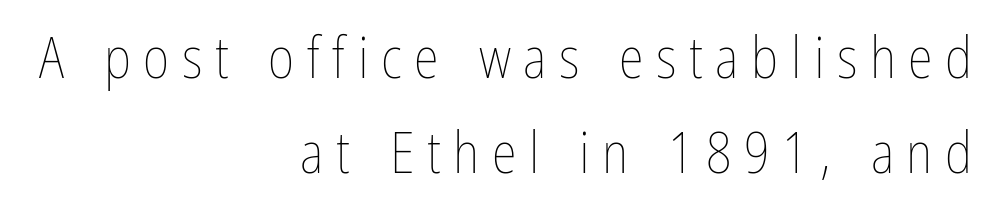
Tracking value appears strongly positive — letters spread wide. The compositor pushed each line to the right boundary. The lettering stays uniformly vertical, giving the passage a roman look. This rendering features lettering with no underline. Is there much room between lines? A standard amount, neither cramped nor airy. No heavy texture on the line: the type isn't bold.
